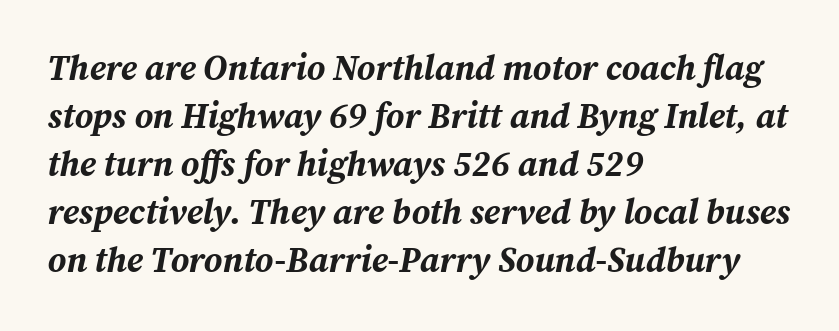
Q: Is the text bold? A: Yes.
Q: Is the text italic (slanted)? A: Yes, it leans right by about 12 degrees.
Q: Is the text underlined? A: No.
Q: How is the paragraph aligned? A: Left-aligned.
Q: Is the spacing between letters normal or unusually wide? A: Normal.
Q: Is the spacing between lines tight, normal or loose? A: Normal.
Q: Width (condensed, normal, or wide)? A: Normal.
Q: Stroke contrast? A: Medium.
Q: x-height? A: Medium.
Q: Monospaced? A: No.
